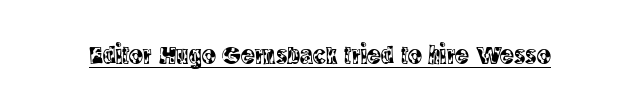
{"italic": "no", "underline": "yes", "letter_spacing": "normal", "letter_spacing_em": 0.0, "glyph_px": 26}
